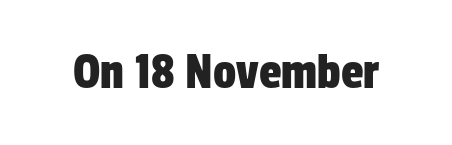
{"serif": "no", "width": "condensed", "stroke_contrast": "low", "x_height": "medium", "monospaced": "no", "underline": "no", "letter_spacing": "normal", "letter_spacing_em": 0.0, "glyph_px": 51}
